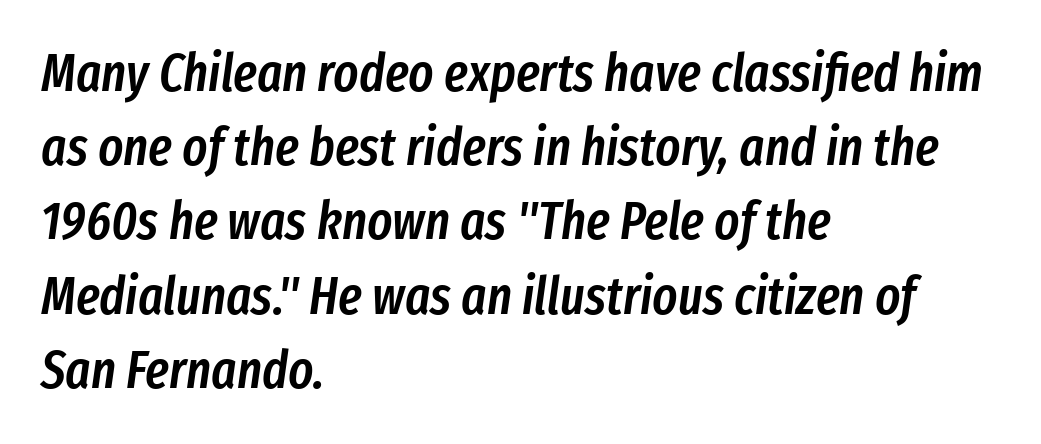
The font is running at a semibold setting, under full bold. Note the varied advance widths — an 'i' is clearly narrower than an 'm'. Line beginnings align vertically; line endings do not. Standard letterfit; no display-style spreading of the glyphs. Each row of text sits above clean, open space. Is the type slanted? Yes — the strokes lean at a clear angle.
